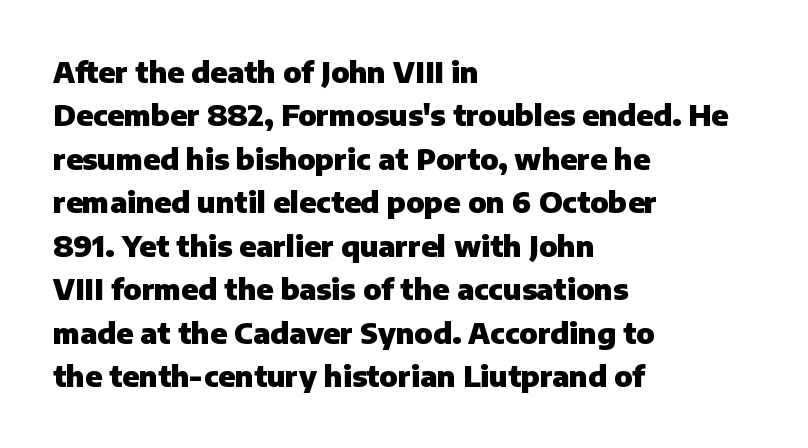
Q: Is the text bold? A: Yes.
Q: Is the text italic (slanted)? A: No, it is upright.
Q: Is the typeface a serif or a sans-serif typeface? A: Sans-serif.
Q: Is the text underlined? A: No.
Q: How is the paragraph aligned? A: Left-aligned.
Q: Is the spacing between letters normal or unusually wide? A: Normal.
Q: Is the spacing between lines tight, normal or loose? A: Normal.
Q: Width (condensed, normal, or wide)? A: Normal.
Q: Stroke contrast? A: Low.
Q: x-height? A: Medium.
Q: Monospaced? A: No.
